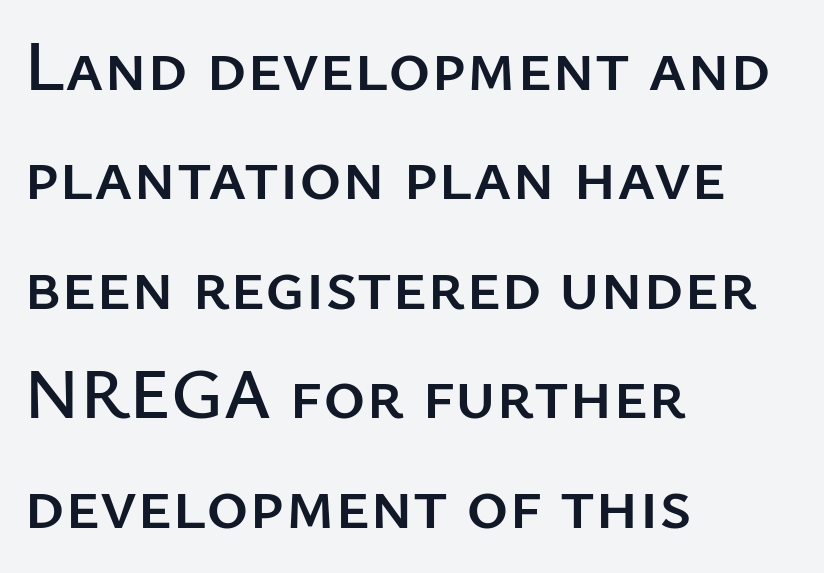
Q: Is the text italic (slanted)? A: No, it is upright.
Q: Is the typeface a serif or a sans-serif typeface? A: Sans-serif.
Q: Is the text underlined? A: No.
Q: How is the paragraph aligned? A: Left-aligned.
Q: Is the spacing between letters normal or unusually wide? A: Normal.
Q: Is the spacing between lines tight, normal or loose? A: Normal.
Q: Width (condensed, normal, or wide)? A: Normal.
Q: Stroke contrast? A: Low.
Q: x-height? A: Medium.
Q: Monospaced? A: No.
